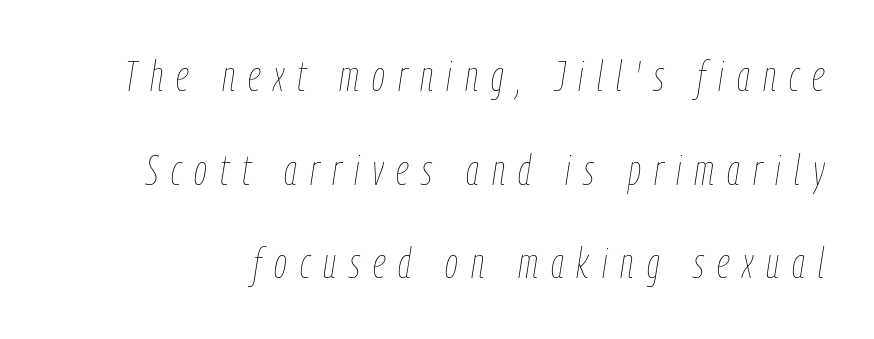
The image shows 42 px thin, condensed type, italic (leaning right); set loose line spacing (2.23x), unusually wide letter spacing (+0.31 em), not underlined; low stroke contrast and a medium x-height.
